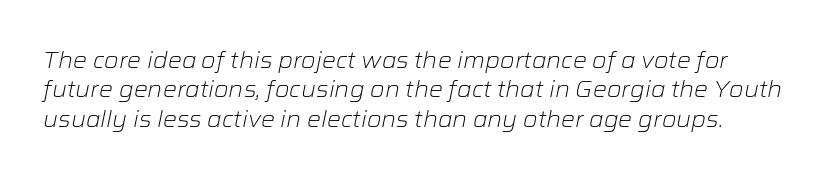
The image shows 22 px text type, italic (leaning right); set normal line spacing (1.33x), normal letter spacing, not underlined.
